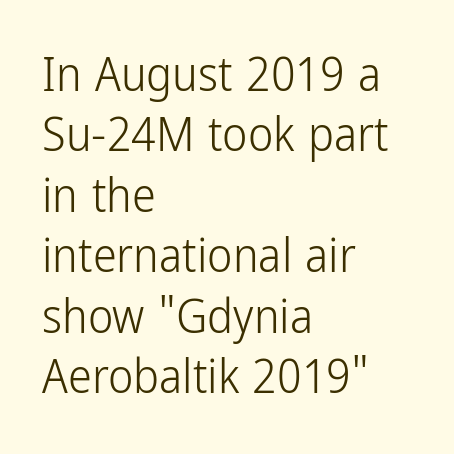
{"serif": "no", "italic": "no", "bold": "no", "weight": "light", "width": "condensed", "stroke_contrast": "low", "x_height": "medium", "monospaced": "no", "underline": "no", "align": "left", "line_spacing": "normal", "line_spacing_ratio": 1.26, "letter_spacing": "normal", "letter_spacing_em": 0.0, "glyph_px": 48}
